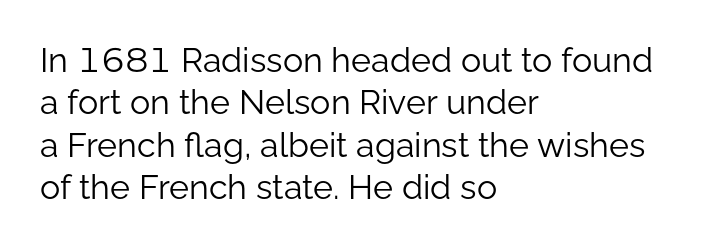
The image shows 34 px light sans-serif type, upright; set left-aligned, normal line spacing (1.25x), normal letter spacing, not underlined; low stroke contrast and a medium x-height.
